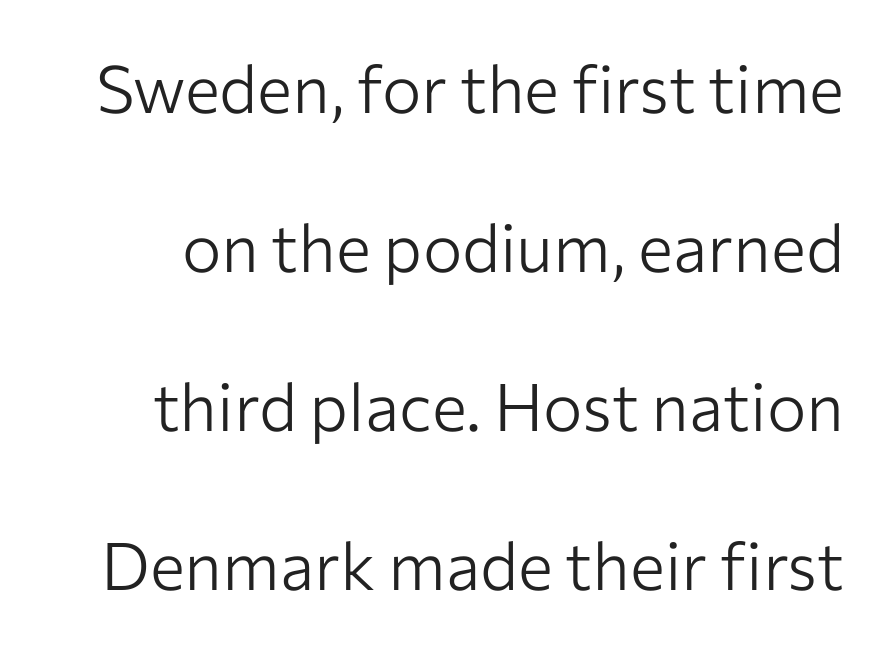
Q: Is the text bold? A: No.
Q: Is the text italic (slanted)? A: No, it is upright.
Q: Is the typeface a serif or a sans-serif typeface? A: Sans-serif.
Q: Is the text underlined? A: No.
Q: Is the spacing between letters normal or unusually wide? A: Normal.
Q: Is the spacing between lines tight, normal or loose? A: Loose.
Q: Width (condensed, normal, or wide)? A: Normal.
Q: Stroke contrast? A: Low.
Q: x-height? A: Medium.
Q: Monospaced? A: No.
